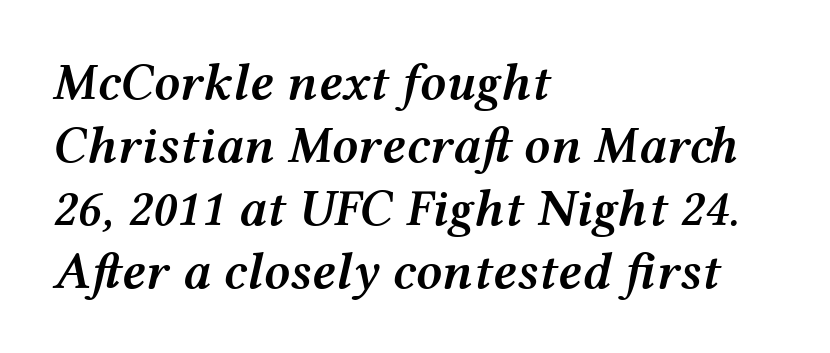
Q: Is the text bold? A: Semi-bold.
Q: Is the text italic (slanted)? A: Yes, it leans right by about 12 degrees.
Q: Is the text underlined? A: No.
Q: How is the paragraph aligned? A: Left-aligned.
Q: Is the spacing between letters normal or unusually wide? A: Normal.
Q: Width (condensed, normal, or wide)? A: Wide.
Q: Stroke contrast? A: Medium.
Q: x-height? A: Medium.
Q: Monospaced? A: No.
